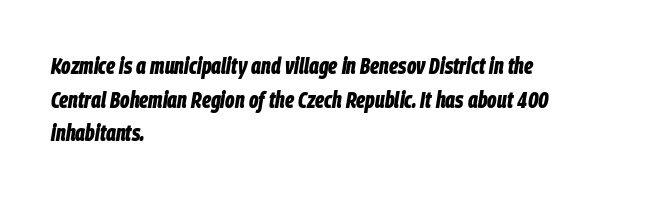
Type without underlining. Between one letter and the next there's only the usual sliver of space. Caption: multi-line text, flush left, ragged right. In terms of posture, this sample is oblique. Leading matches the norm, producing a regular column.
